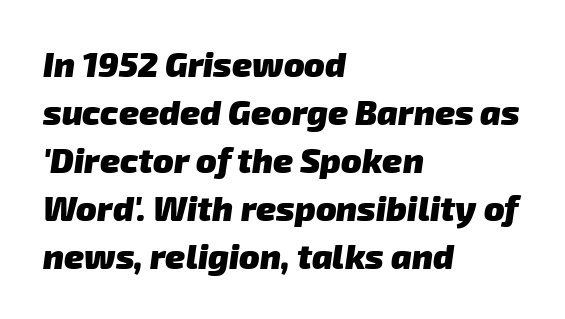
Q: Is the text bold? A: Yes.
Q: Is the typeface a serif or a sans-serif typeface? A: Sans-serif.
Q: Is the text underlined? A: No.
Q: How is the paragraph aligned? A: Left-aligned.
Q: Is the spacing between letters normal or unusually wide? A: Normal.
Q: Is the spacing between lines tight, normal or loose? A: Normal.
Q: Width (condensed, normal, or wide)? A: Normal.
Q: Stroke contrast? A: Low.
Q: x-height? A: Medium.
Q: Monospaced? A: No.
